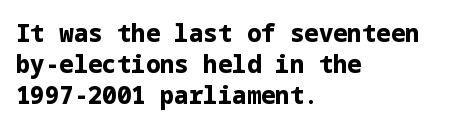
Q: Is the text bold? A: Yes.
Q: Is the text italic (slanted)? A: No, it is upright.
Q: Is the text underlined? A: No.
Q: How is the paragraph aligned? A: Left-aligned.
Q: Is the spacing between letters normal or unusually wide? A: Normal.
Q: Is the spacing between lines tight, normal or loose? A: Normal.
